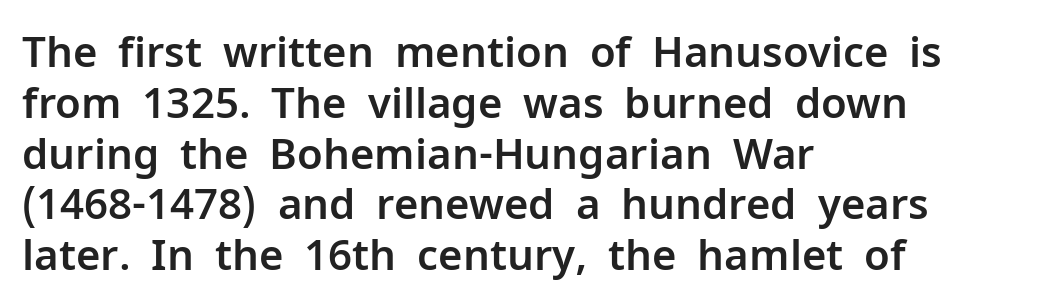
Q: Is the text italic (slanted)? A: No, it is upright.
Q: Is the typeface a serif or a sans-serif typeface? A: Sans-serif.
Q: Is the text underlined? A: No.
Q: How is the paragraph aligned? A: Left-aligned.
Q: Is the spacing between letters normal or unusually wide? A: Normal.
Q: Width (condensed, normal, or wide)? A: Normal.
Q: Stroke contrast? A: Low.
Q: x-height? A: Medium.
Q: Monospaced? A: No.
